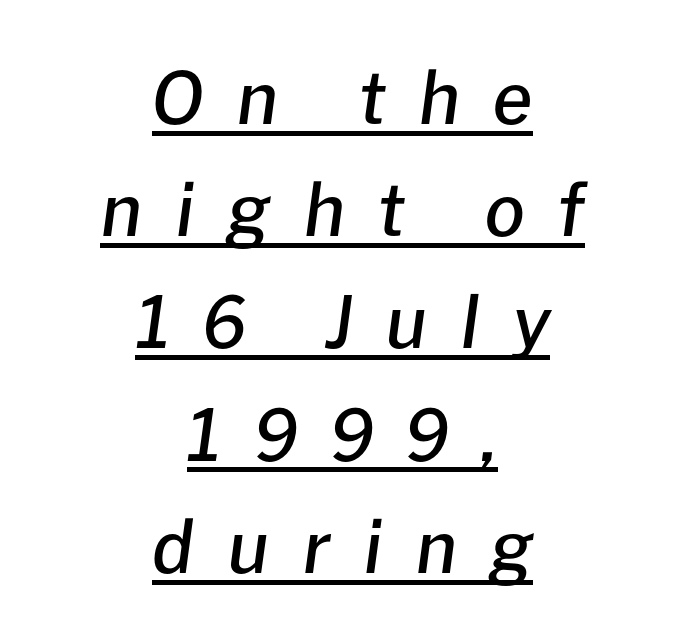
This is underlined copy, the kind a proofreader might mark for attention. Regarding leading, the lines here are spaced in the standard way. This rendering widens character spacing well past its baseline value. Here the designer chose a conventional face with non-uniform glyph widths.
